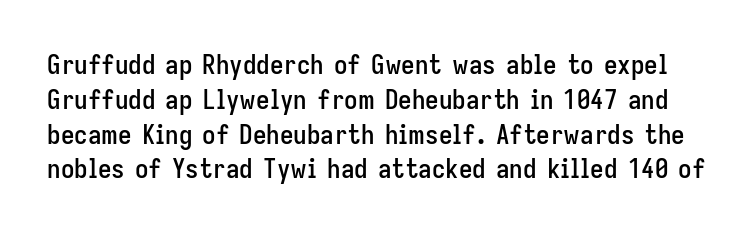
Q: Is the text italic (slanted)? A: No, it is upright.
Q: Is the text underlined? A: No.
Q: Is the spacing between letters normal or unusually wide? A: Normal.
Q: Is the spacing between lines tight, normal or loose? A: Normal.
